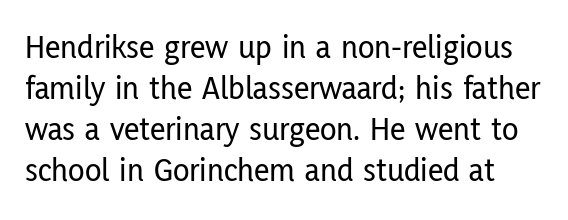
The image shows 34 px condensed sans-serif type, upright; set line spacing 1.21x, normal letter spacing, not underlined; low stroke contrast and a medium x-height.
